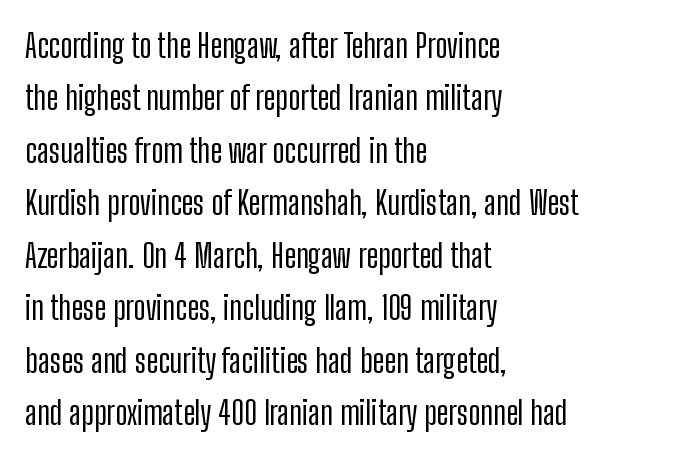
The rendering anchors every line to the left-hand side. The letters stand straight up with perfectly vertical stems. Rows of type keep a routine distance in the vertical direction. Glance below the letters and you will spot only blank space. A typesetter would label this face a sans.
